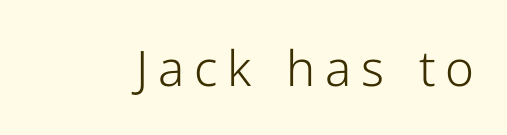
You could not count columns in this text — the font is proportionally spaced. Plain, unruled lines of type. If you drew a line through each stem, it would be perfectly vertical. Observe the wide spacing: letters keep a clear distance from each other. Heaviness? Minimal to ordinary, like unemphasized prose. The passage shown is typeset with a sans-serif family.
